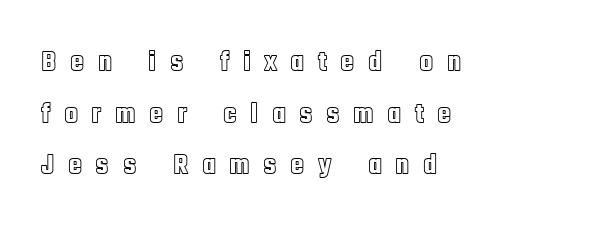
The space beneath each line is pristine and unruled. Spacing between characters has been opened up far beyond the box default. A roman cut, with each character standing at attention. The setting favours the left margin, as ordinary paragraphs usually do. Varying glyph widths throughout — classic text-font behaviour.
